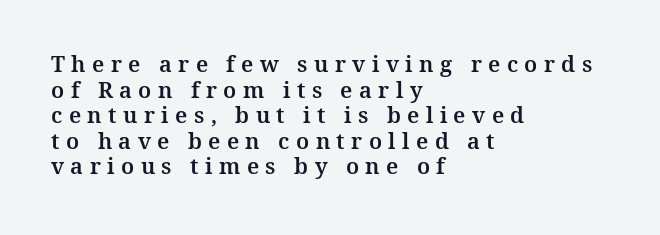
The image shows 22 px text type, upright; set left-aligned, line spacing 1.16x, unusually wide letter spacing (+0.29 em), not underlined.
